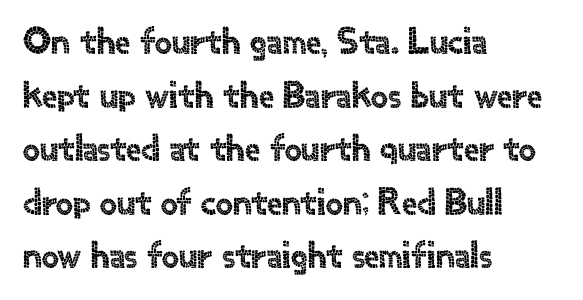
Q: Is the text italic (slanted)? A: No, it is upright.
Q: Is the typeface a serif or a sans-serif typeface? A: Sans-serif.
Q: Is the text underlined? A: No.
Q: How is the paragraph aligned? A: Left-aligned.
Q: Is the spacing between letters normal or unusually wide? A: Normal.
Q: Is the spacing between lines tight, normal or loose? A: Normal.
Q: Width (condensed, normal, or wide)? A: Normal.
Q: x-height? A: Small.
Q: Monospaced? A: No.
